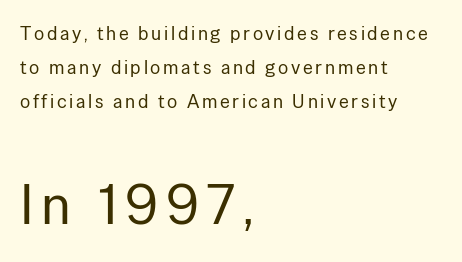
No word sits above an underline. In terms of letterform style, serifs are entirely absent. You could not count columns in this text — the font is proportionally spaced. Counters stay open thanks to moderate or lighter strokes. The rendering enlarges the type as you move from the upper chunk to the lower. This sample is left-justified, so line endings fall wherever the words run out.
